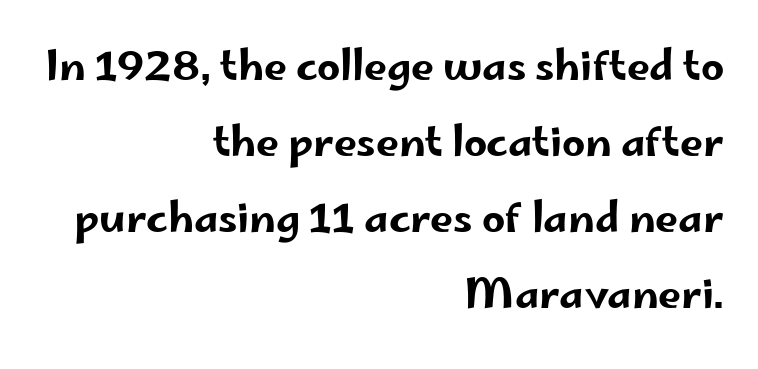
Is there any slant? The stems are plumb. The typesetter chose a ragged-left arrangement here. Note the varied advance widths — an 'i' is clearly narrower than an 'm'. The string is rendered with underlining switched off.
